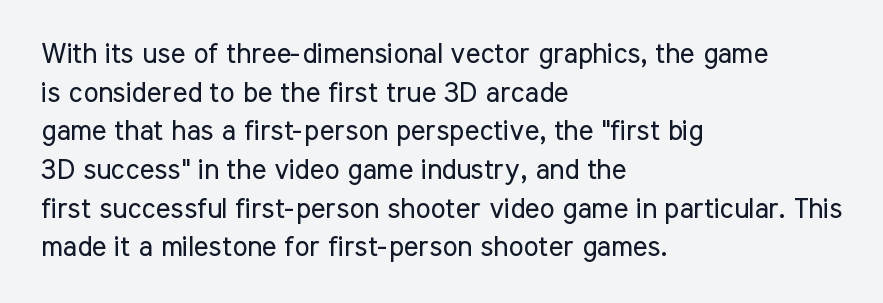
Q: Is the text bold? A: No.
Q: Is the text italic (slanted)? A: No, it is upright.
Q: Is the typeface a serif or a sans-serif typeface? A: Sans-serif.
Q: Is the text underlined? A: No.
Q: How is the paragraph aligned? A: Left-aligned.
Q: Is the spacing between letters normal or unusually wide? A: Normal.
Q: Is the spacing between lines tight, normal or loose? A: Normal.
Q: Width (condensed, normal, or wide)? A: Condensed.
Q: Stroke contrast? A: Low.
Q: x-height? A: Medium.
Q: Monospaced? A: No.
